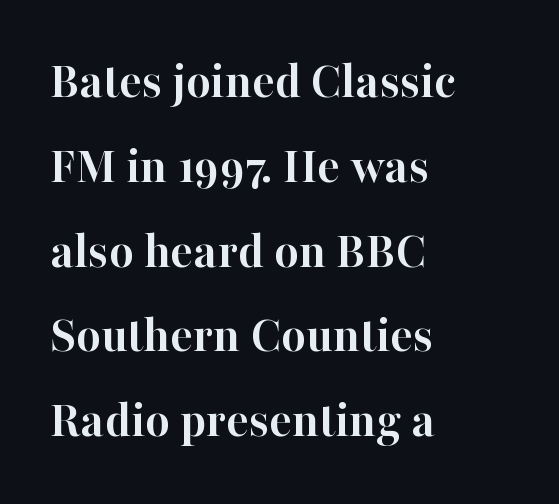
{"serif": "yes", "italic": "no", "bold": "yes", "weight": "semibold", "width": "normal", "stroke_contrast": "high", "x_height": "medium", "monospaced": "no", "underline": "no", "align": "left", "line_spacing": "normal", "line_spacing_ratio": 1.6, "letter_spacing": "normal", "letter_spacing_em": 0.0, "glyph_px": 53}
